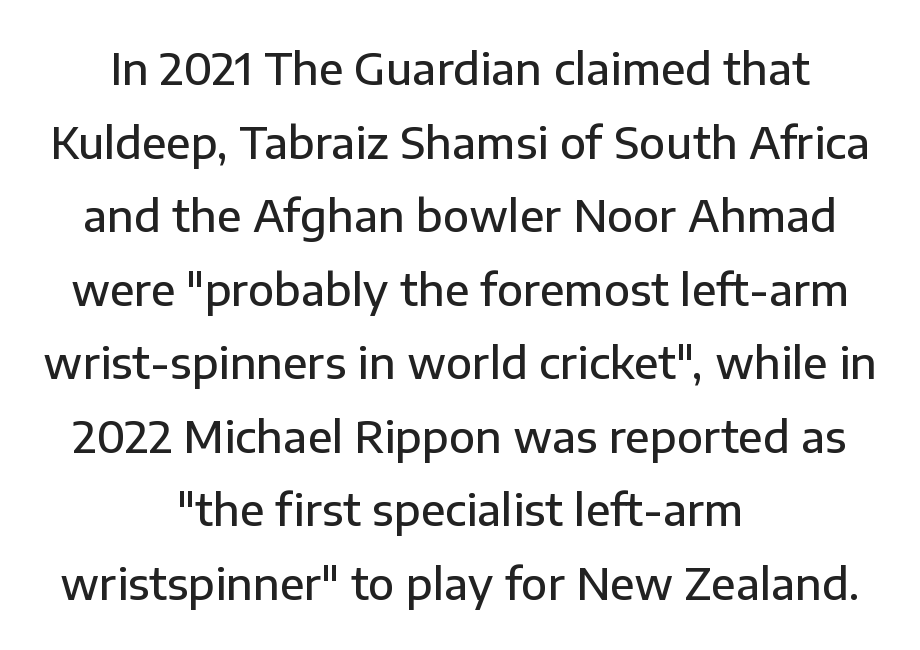
A typesetter would call this zero additional tracking. Compared with a flush-left layout, this one balances lines on the center instead. Style check: upright. The strokes are fattened partway — semibold, not bold. Underline: absent.
